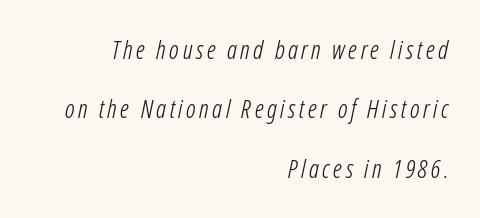
The image shows 25 px text type, italic (leaning right); set right-aligned, loose line spacing (2.38x), not underlined.
